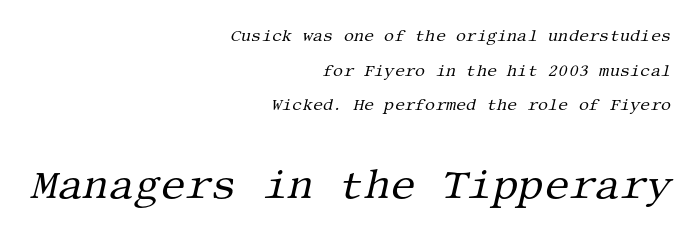
Q: Is the text bold? A: No.
Q: Is the text italic (slanted)? A: Yes, it leans right by about 13 degrees.
Q: Is the typeface a serif or a sans-serif typeface? A: Serif.
Q: Is the text underlined? A: No.
Q: How is the paragraph aligned? A: Right-aligned.
Q: Is the spacing between letters normal or unusually wide? A: Normal.
Q: Is the spacing between lines tight, normal or loose? A: Loose.
Q: Which block of text is set in a larger size, the first (top) or the second (bottom)? A: The second (bottom) one.
Q: Width (condensed, normal, or wide)? A: Normal.
Q: Stroke contrast? A: Medium.
Q: x-height? A: Large.
